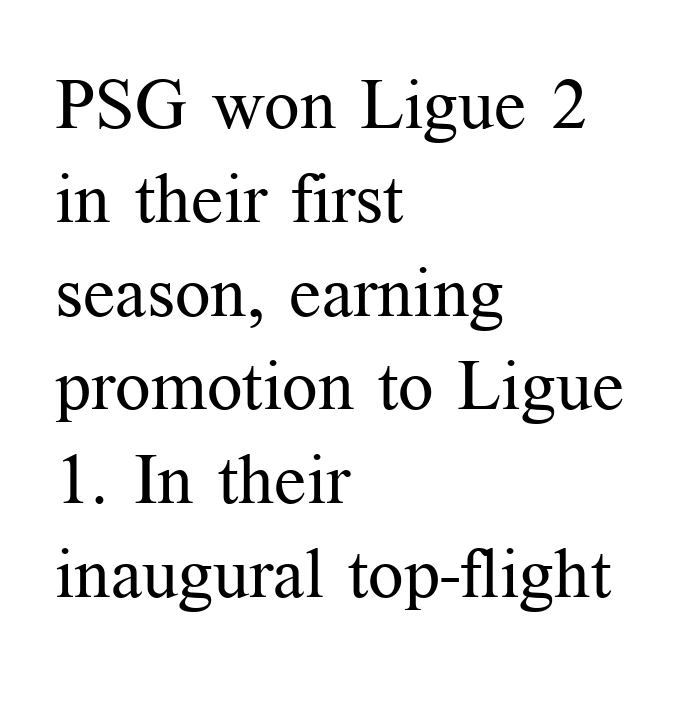
The gaps between neighbouring characters are ordinary and unremarkable. Check under the words: just untouched page. Line starts are locked; line ends wander. Upright lettering throughout. Vertical stems look standard width or narrower in stroke.
